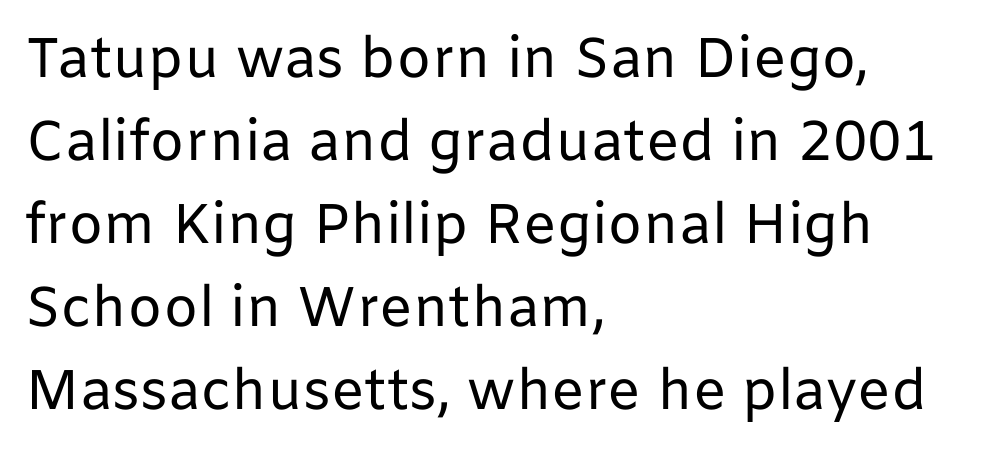
The letterforms sit at book weight or below. Honestly, there is no underline to notice here at all. Nobody touched the tracking dial on this one. The rendering uses a moderate line-height, typical for paragraphs. Does the lettering tilt? It doesn't — this is upright. This rendering uses left alignment, leaving the right contour irregular.
